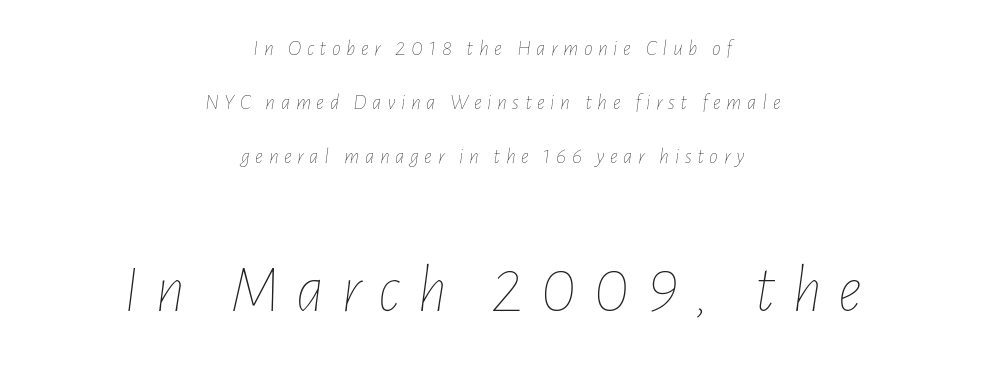
The lines are spread far apart with generous leading. Scale increases going downward across the two blocks. If you folded the block vertically in half, each line would mirror itself in length. Think standard paragraph weight, or any step lighter than that. The passage shown has open, widely tracked lettering throughout. The font's italic variant was chosen for this text.
